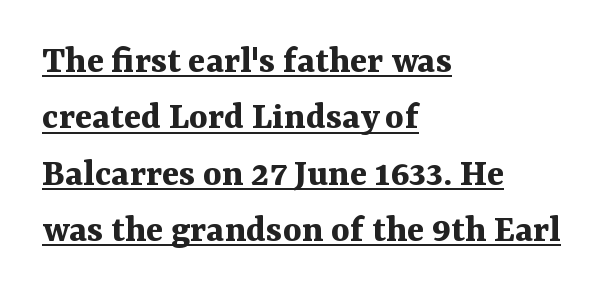
Weight check: bold — yes, fully. In terms of letterform style, serifs are clearly present. Quick note: not italic, upright. Note the varied advance widths — an 'i' is clearly narrower than an 'm'. Underlined type.
